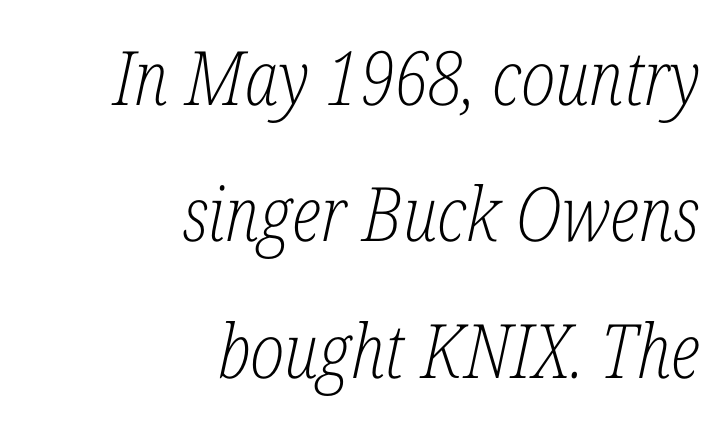
The image shows 75 px light, condensed serif type, italic (leaning right); set right-aligned, line spacing 1.82x, normal letter spacing, not underlined; low stroke contrast and a medium x-height.
